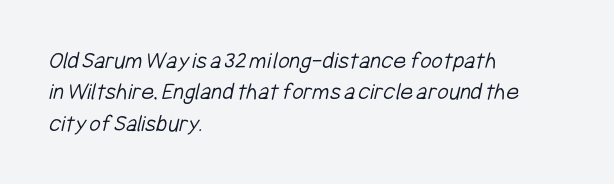
The image shows 25 px text type; set left-aligned, normal line spacing (1.26x), normal letter spacing, not underlined.
